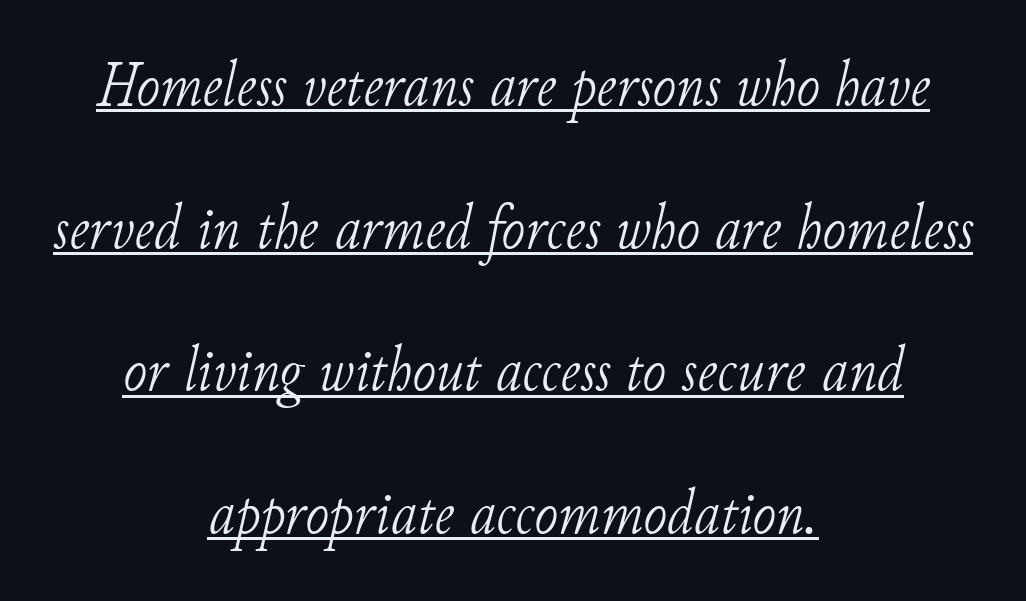
Does a line run under the words? Yes, clearly. Both edges are ragged and mirror each other, which tells us the setting is centered. Bold? No — there's no thickening of the strokes. Proportional: the letters do not fall into vertical columns.
